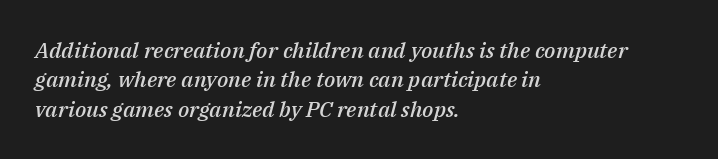
{"italic": "yes", "lean": "right", "slant_degrees": 14, "bold": "semi", "underline": "no", "align": "left", "line_spacing": "normal", "line_spacing_ratio": 1.33, "letter_spacing": "normal", "letter_spacing_em": 0.0, "glyph_px": 22}
